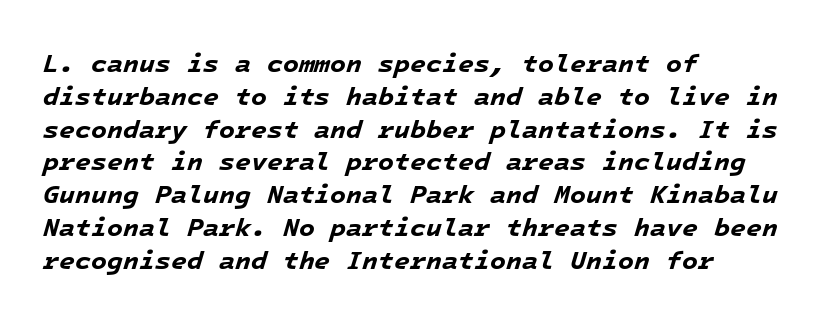
Descenders are the only things crossing below the line. Vertical spacing — default. Looking at the ascenders, they clearly lean. As a designer I'd log this as weight 700, bold. Tracking here is standard; glyphs follow each other at the usual distance.
